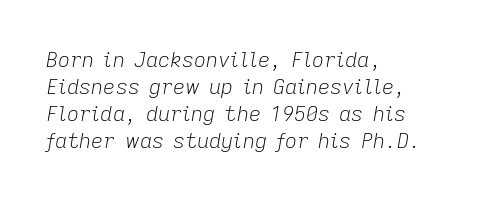
Q: Is the text bold? A: No.
Q: Is the text italic (slanted)? A: Yes, it leans right by about 9 degrees.
Q: Is the text underlined? A: No.
Q: How is the paragraph aligned? A: Left-aligned.
Q: Is the spacing between letters normal or unusually wide? A: Normal.
Q: Is the spacing between lines tight, normal or loose? A: Normal.
